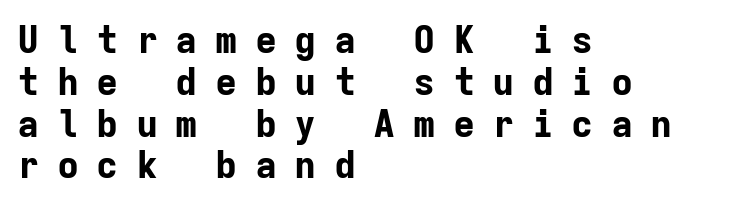
This is the regular roman posture of the typeface. Leading: reduced. Honestly, the letter spacing is so wide it's the main thing you notice. Here the designer chose a console-style face with uniform glyph widths. No feet cap the strokes, marking this as sans-serif type. Teacher's note: observe the even left margin — that is flush-left alignment.
